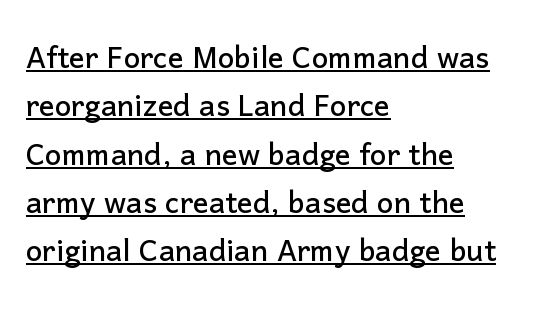
Q: Is the text italic (slanted)? A: No, it is upright.
Q: Is the typeface a serif or a sans-serif typeface? A: Sans-serif.
Q: Is the text underlined? A: Yes.
Q: How is the paragraph aligned? A: Left-aligned.
Q: Is the spacing between letters normal or unusually wide? A: Normal.
Q: Width (condensed, normal, or wide)? A: Normal.
Q: Stroke contrast? A: Low.
Q: x-height? A: Medium.
Q: Monospaced? A: No.
